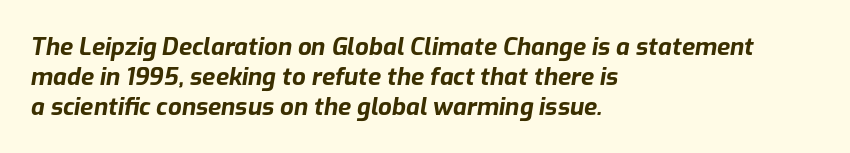
{"italic": "yes", "lean": "right", "slant_degrees": 9, "bold": "yes", "underline": "no", "align": "left", "line_spacing": "normal", "line_spacing_ratio": 1.25, "letter_spacing": "normal", "letter_spacing_em": 0.0, "glyph_px": 24}
